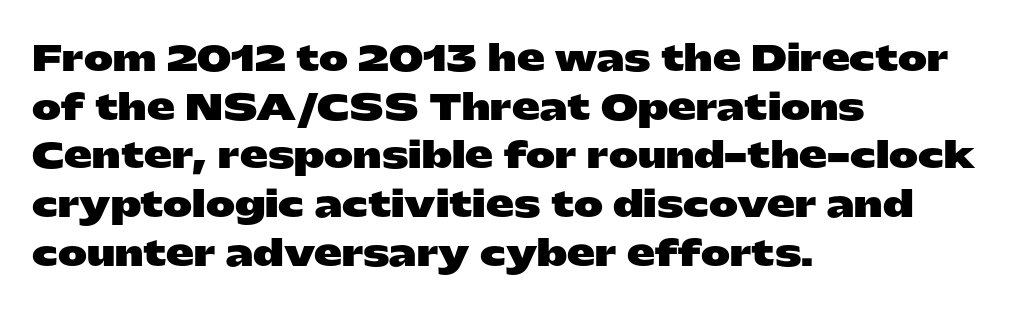
The image shows 35 px heavy, wide sans-serif type, upright; set left-aligned, normal line spacing (1.39x), normal letter spacing, not underlined; low stroke contrast and a medium x-height.
